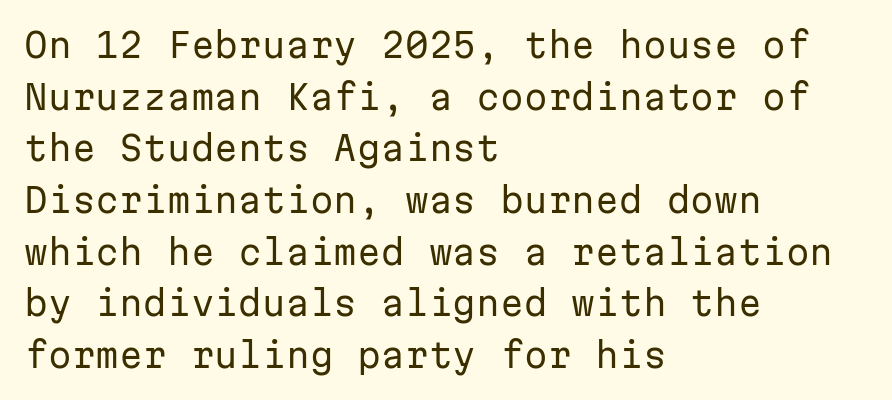
This is roman type, the default non-slanted kind. Type without underlining. Heft: none added — not bold. Spacing between characters is what you'd get straight out of the box. The face used here is a sans, in the tradition of grotesques and geometrics. This sample has the even, mechanical cadence of fixed-width lettering.
